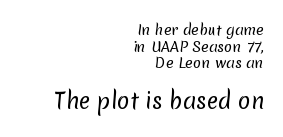
The emphasis by scale lands on block number two, below. The words here are not underlined. Alignment: flush right. Stems here are at most as thick as an everyday book face. Students, note that the glyphs here touch the page at normal intervals.
